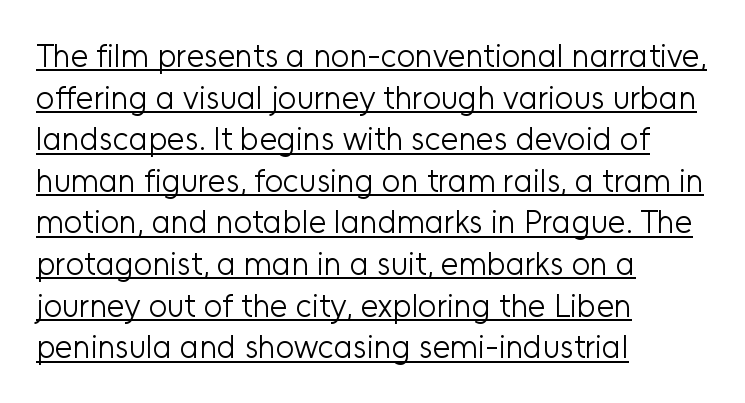
{"serif": "no", "italic": "no", "bold": "no", "weight": "light", "width": "normal", "stroke_contrast": "low", "x_height": "medium", "monospaced": "no", "underline": "yes", "align": "left", "line_spacing": "normal", "line_spacing_ratio": 1.3, "letter_spacing": "normal", "letter_spacing_em": 0.0, "glyph_px": 32}
